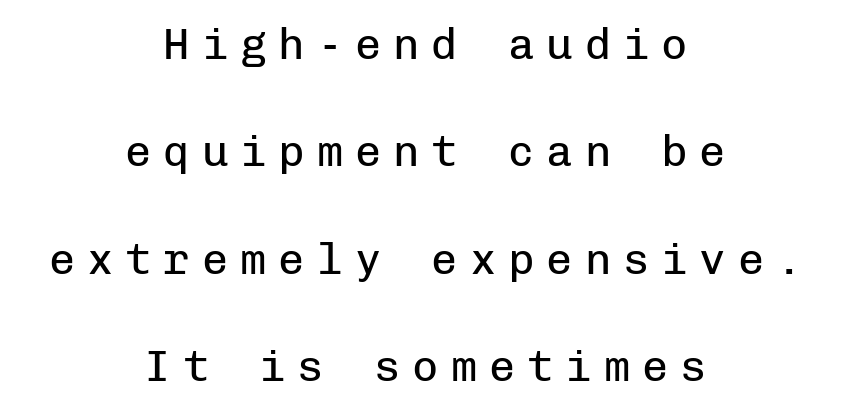
Ordinary non-slanted type is in use. The characters are drawn with everyday or finer stroke widths. Does extra space separate the letters? Yes, quite a lot of it. Vertically, the passage feels expansive, rows floating well apart.
